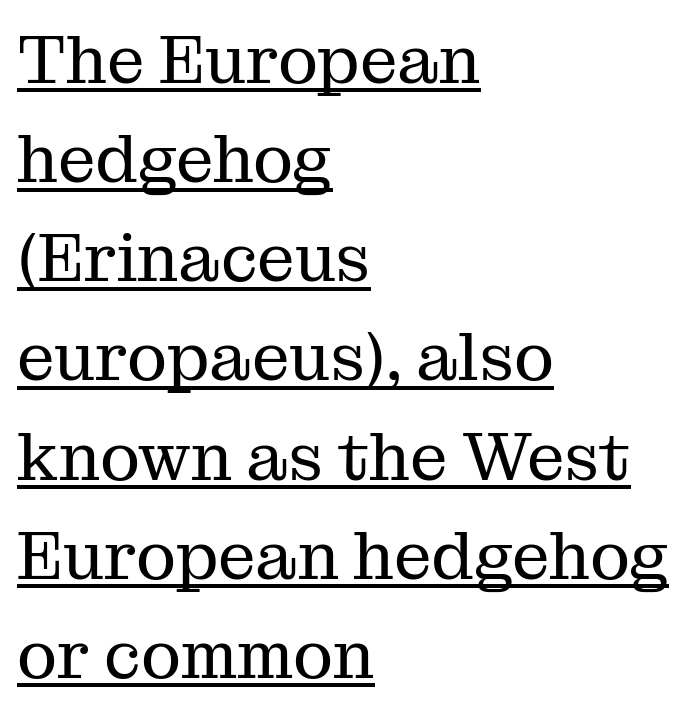
This block has exactly the height ordinary leading produces. The font is comparable to plain body text, perhaps lighter. The face used here appears with an underline applied. How are the letters spaced? Ordinarily, with no added tracking.
